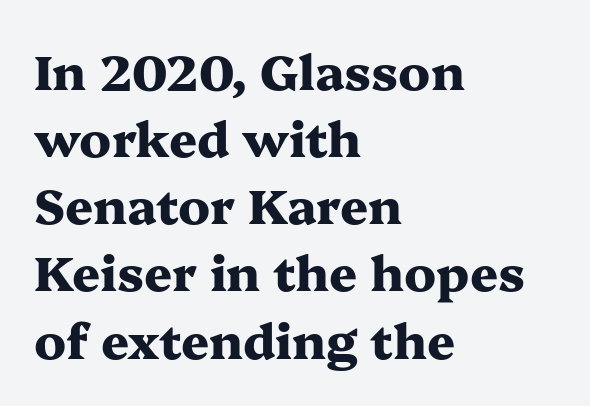
Plain, unruled lines of type. The passage shown is typeset with a serif family. Default kerning and tracking; the words read as compact shapes. Quick note: not italic, upright. Is there much room between lines? A standard amount, neither cramped nor airy.
